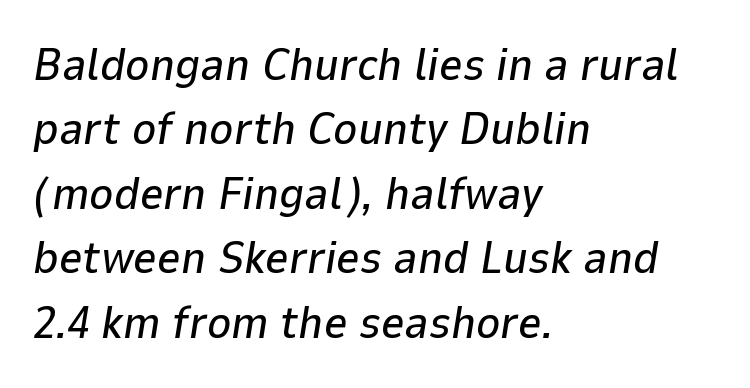
The image shows 46 px text type, italic (leaning right); set left-aligned, normal line spacing (1.4x), normal letter spacing, not underlined; low stroke contrast and a medium x-height.
